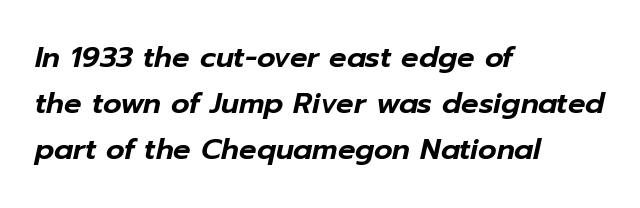
If you measured baseline to baseline, you'd find a middling distance. Note the varied advance widths — an 'i' is clearly narrower than an 'm'. A typesetter would mark this as italic. Left-aligned paragraph, ragged on the right. Quick note: underline off. Spacing between characters is what you'd get straight out of the box.
